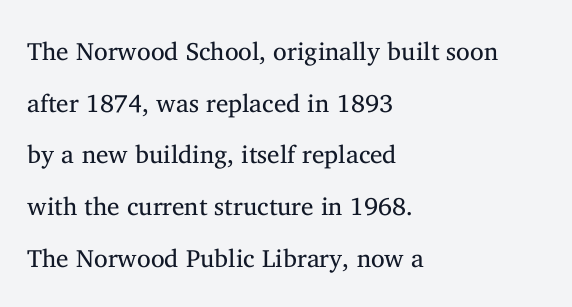
{"italic": "no", "bold": "no", "underline": "no", "align": "left", "line_spacing": "loose", "line_spacing_ratio": 2.07, "letter_spacing": "normal", "letter_spacing_em": 0.0, "glyph_px": 25}
